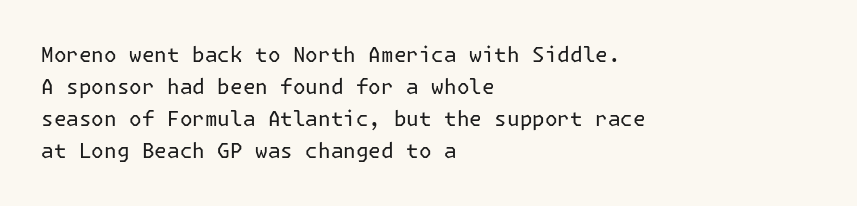
The image shows 21 px text type, upright; set left-aligned, normal line spacing (1.53x), normal letter spacing, not underlined.
